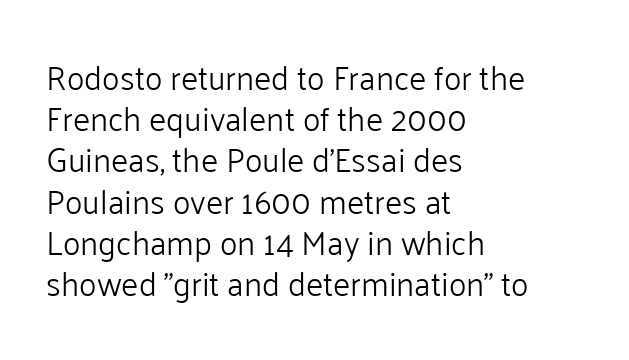
The image shows 33 px light sans-serif type, upright; set left-aligned, normal line spacing (1.25x), normal letter spacing, not underlined; low stroke contrast and a medium x-height.
